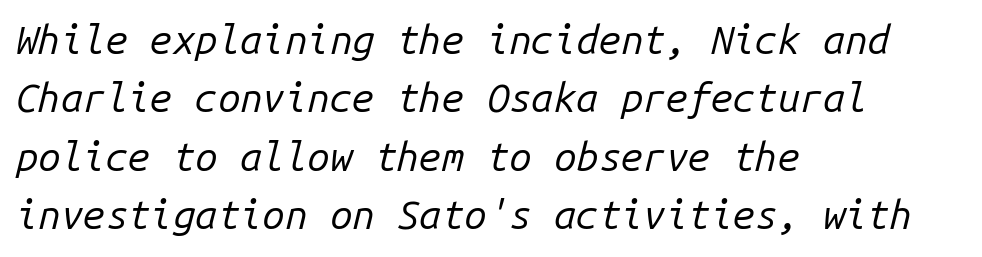
Q: Is the text bold? A: No.
Q: Is the text italic (slanted)? A: Yes, it leans right by about 14 degrees.
Q: Is the text underlined? A: No.
Q: How is the paragraph aligned? A: Left-aligned.
Q: Is the spacing between letters normal or unusually wide? A: Normal.
Q: Is the spacing between lines tight, normal or loose? A: Normal.
Q: Width (condensed, normal, or wide)? A: Normal.
Q: Stroke contrast? A: Low.
Q: x-height? A: Medium.
Q: Monospaced? A: Yes.
